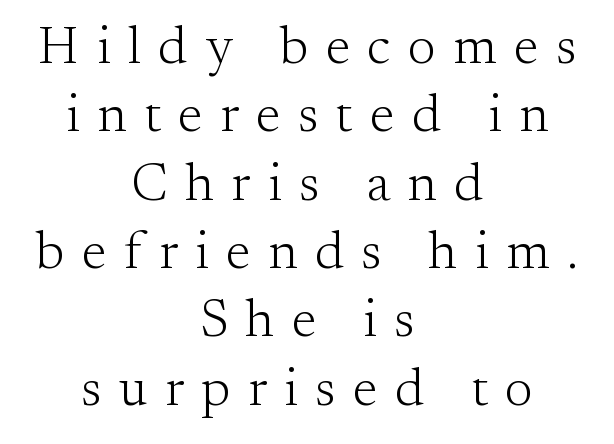
The image shows 53 px light serif type, upright; set centered, normal line spacing (1.29x), unusually wide letter spacing (+0.33 em), not underlined; medium stroke contrast and a small x-height.
